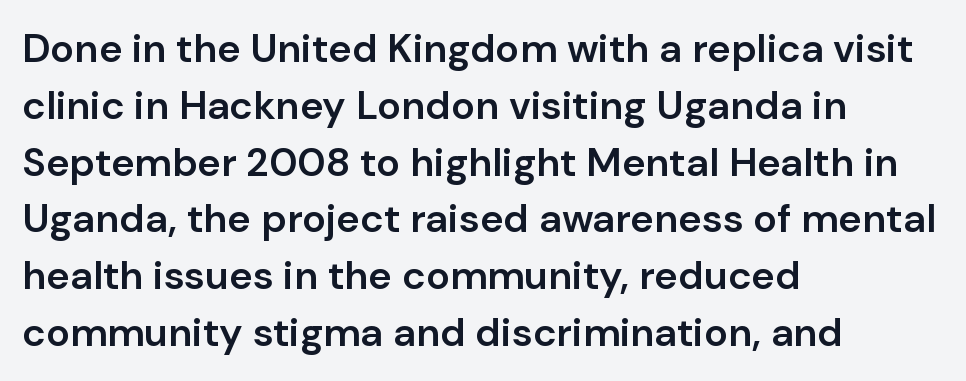
{"serif": "no", "italic": "no", "bold": "semi", "weight": "semibold", "width": "normal", "stroke_contrast": "low", "x_height": "medium", "monospaced": "no", "underline": "no", "align": "left", "line_spacing": "normal", "line_spacing_ratio": 1.42, "letter_spacing": "normal", "letter_spacing_em": 0.0, "glyph_px": 40}
